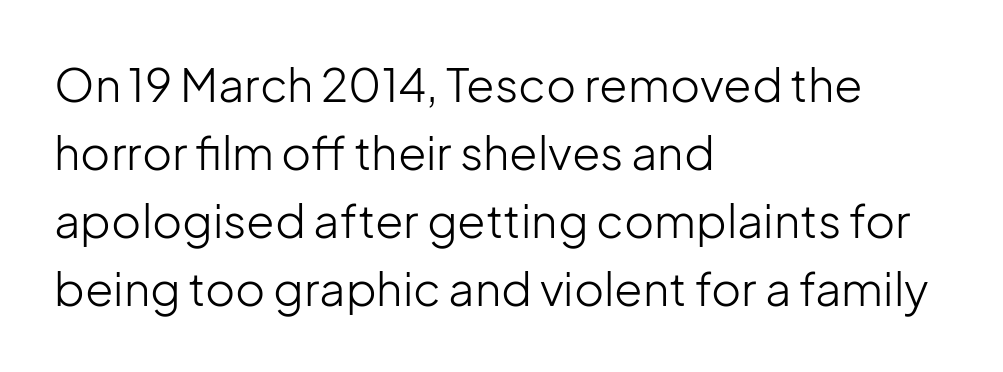
Q: Is the text bold? A: No.
Q: Is the text italic (slanted)? A: No, it is upright.
Q: Is the typeface a serif or a sans-serif typeface? A: Sans-serif.
Q: Is the text underlined? A: No.
Q: How is the paragraph aligned? A: Left-aligned.
Q: Is the spacing between letters normal or unusually wide? A: Normal.
Q: Is the spacing between lines tight, normal or loose? A: Normal.
Q: Width (condensed, normal, or wide)? A: Normal.
Q: Stroke contrast? A: Low.
Q: x-height? A: Medium.
Q: Monospaced? A: No.
